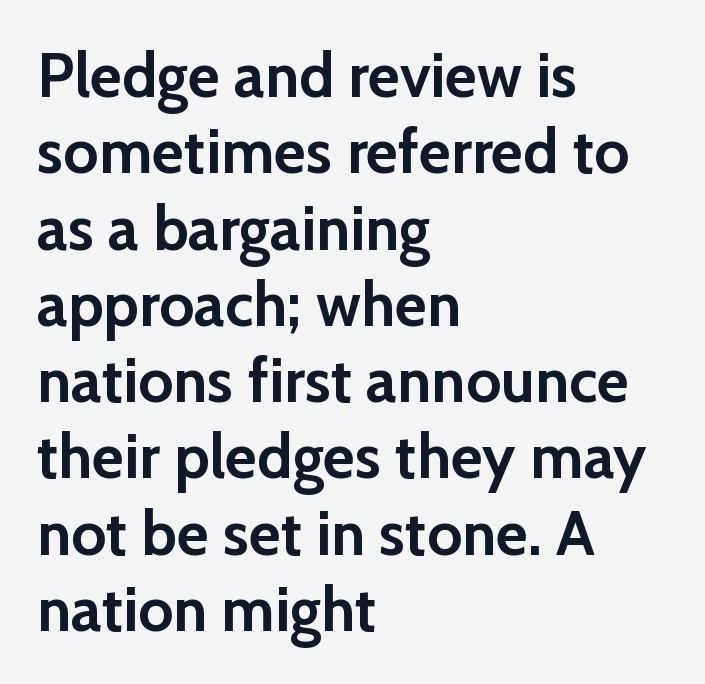
Q: Is the text bold? A: Yes.
Q: Is the text italic (slanted)? A: No, it is upright.
Q: Is the typeface a serif or a sans-serif typeface? A: Sans-serif.
Q: Is the text underlined? A: No.
Q: How is the paragraph aligned? A: Left-aligned.
Q: Is the spacing between letters normal or unusually wide? A: Normal.
Q: Width (condensed, normal, or wide)? A: Normal.
Q: Stroke contrast? A: Low.
Q: x-height? A: Medium.
Q: Monospaced? A: No.
